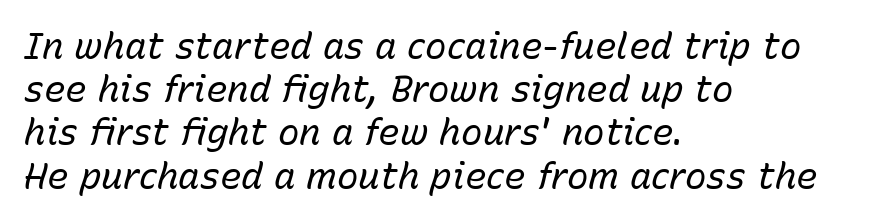
It's the slanting kind of type. The gaps between neighbouring characters are ordinary and unremarkable. Weight: in the light-to-regular range. Left-aligned paragraph, ragged on the right. Lines of text with bare space underneath.
